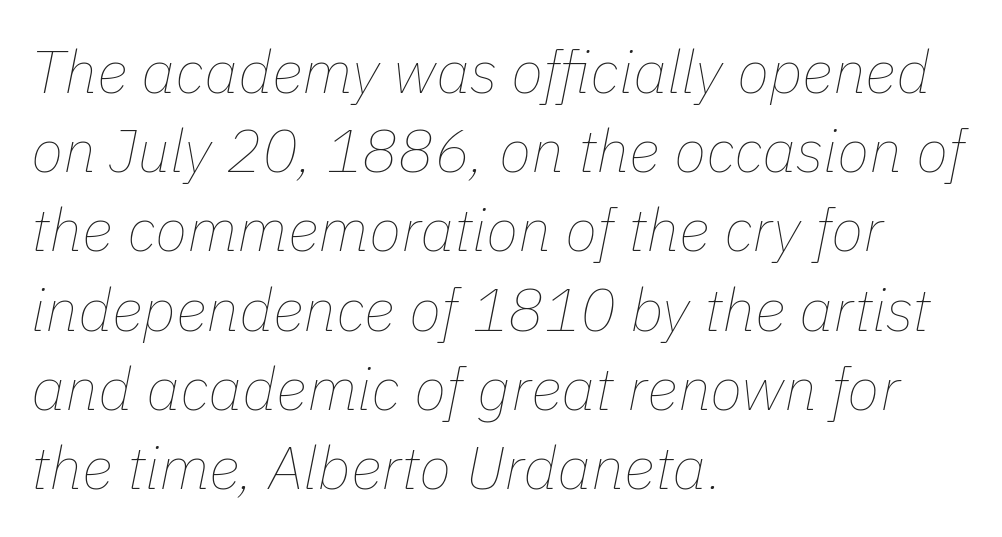
The image shows 60 px thin type, italic (leaning right); set left-aligned, normal line spacing (1.32x), normal letter spacing, not underlined; low stroke contrast and a medium x-height.
